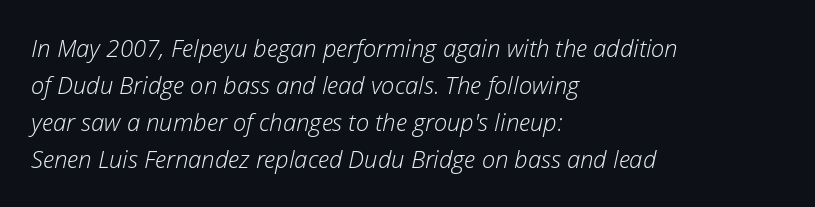
{"italic": "yes", "lean": "right", "slant_degrees": 12, "bold": "no", "underline": "no", "align": "left", "line_spacing": "normal", "line_spacing_ratio": 1.54, "letter_spacing": "normal", "letter_spacing_em": 0.0, "glyph_px": 24}
